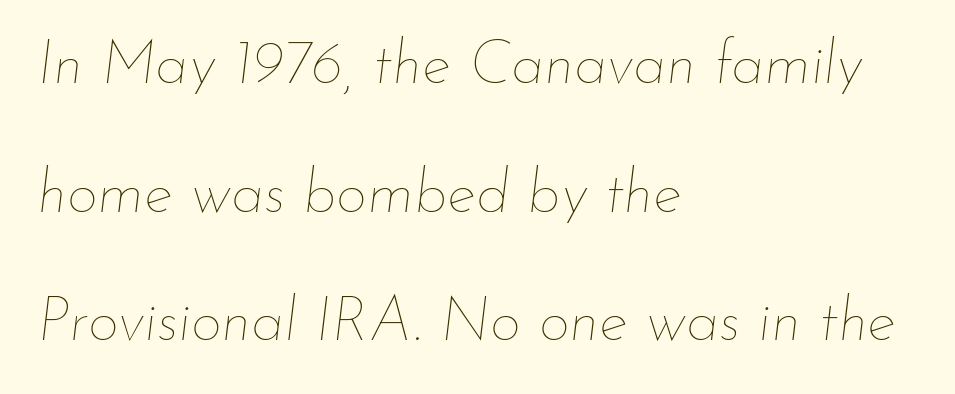
Q: Is the text bold? A: No.
Q: Is the text italic (slanted)? A: Yes, it leans right by about 7 degrees.
Q: Is the text underlined? A: No.
Q: How is the paragraph aligned? A: Left-aligned.
Q: Is the spacing between letters normal or unusually wide? A: Normal.
Q: Is the spacing between lines tight, normal or loose? A: Loose.
Q: Width (condensed, normal, or wide)? A: Normal.
Q: Stroke contrast? A: Low.
Q: x-height? A: Small.
Q: Monospaced? A: No.
